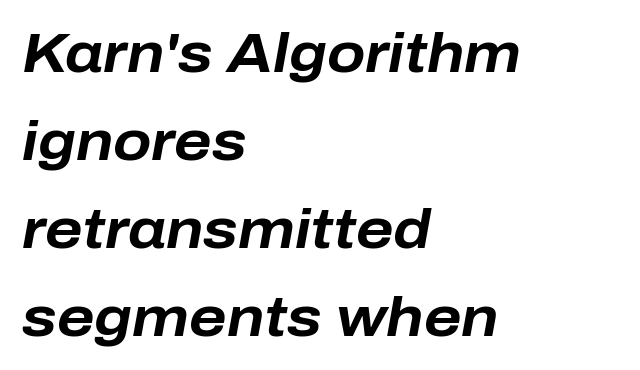
{"italic": "yes", "lean": "right", "slant_degrees": 10, "bold": "yes", "weight": "bold", "width": "normal", "stroke_contrast": "low", "x_height": "medium", "monospaced": "no", "underline": "no", "align": "left", "line_spacing": "normal", "line_spacing_ratio": 1.57, "letter_spacing": "normal", "letter_spacing_em": 0.0, "glyph_px": 56}
